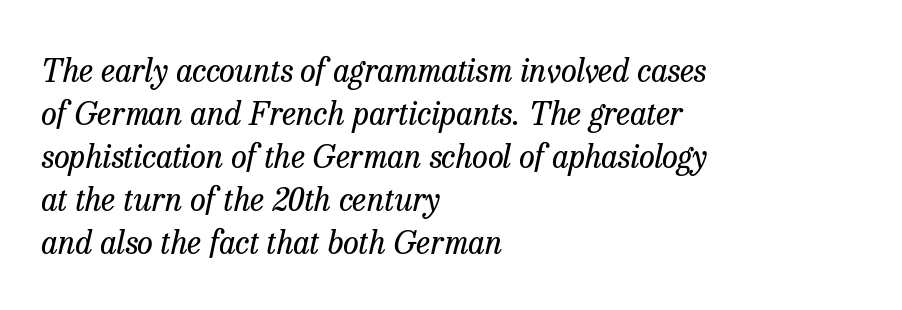
The typeface has the unassuming heft of standard copy or less. Is this a fixed-width face? No — the glyphs have proportional, varying widths. Line starts are locked; line ends wander. This sample uses a serif face.
